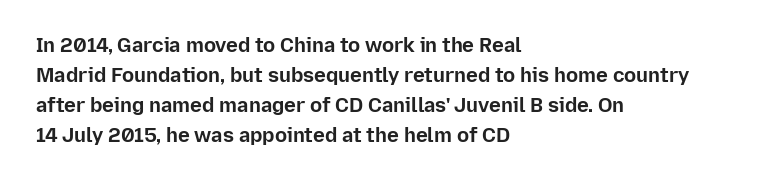
Q: Is the text bold? A: Yes.
Q: Is the text italic (slanted)? A: No, it is upright.
Q: Is the text underlined? A: No.
Q: How is the paragraph aligned? A: Left-aligned.
Q: Is the spacing between letters normal or unusually wide? A: Normal.
Q: Is the spacing between lines tight, normal or loose? A: Normal.
